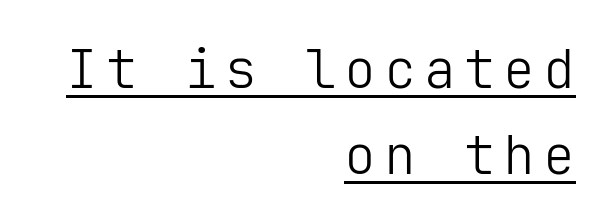
Posture: upright roman. The font family rendered here belongs to the sans-serif group. Does a line run under the words? Yes, clearly. These lines are set flush right with a ragged left edge. The lines sit at an ordinary, default distance from one another.
